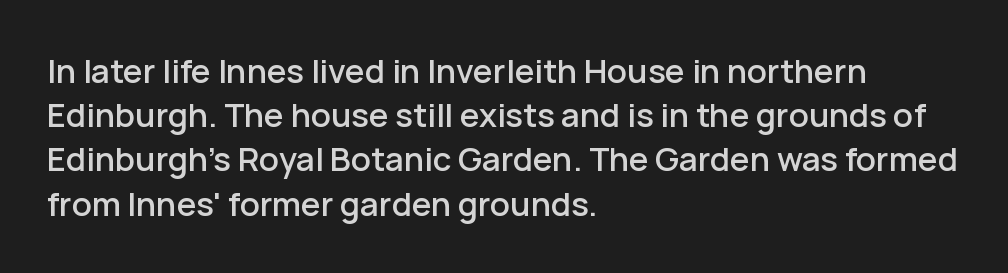
The image shows 33 px sans-serif type, upright; set left-aligned, normal line spacing (1.34x), normal letter spacing, not underlined; low stroke contrast and a medium x-height.
